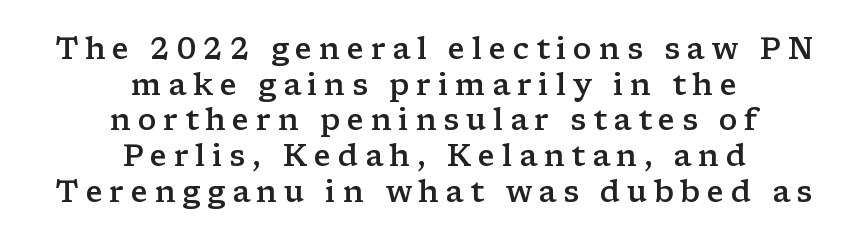
The image shows 30 px semibold, wide serif type, upright; set centered, line spacing 1.19x, unusually wide letter spacing (+0.22 em), not underlined; low stroke contrast and a medium x-height.
